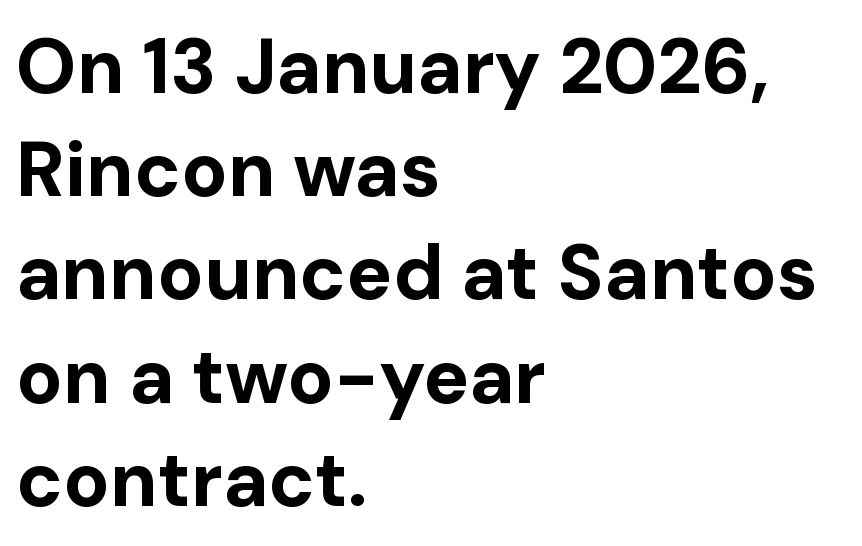
Unlike a traditional serif, this face leaves its strokes unadorned. Each row of text sits above clean, open space. Teacher's note: observe the even left margin — that is flush-left alignment. The axis of the letterforms is exactly vertical.
